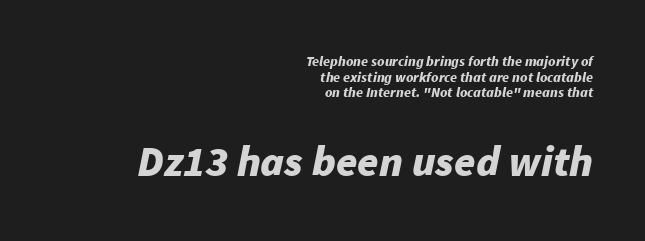
How would I describe the line gaps? Narrow and economical. The letters are slanted; this is an italic face. Clear beneath every line of the passage. Looks like regular typesetting: each glyph gets only the width it needs. Caption: standard tracking, unaltered. Bold? Absolutely — the strokes are thick and heavy.
